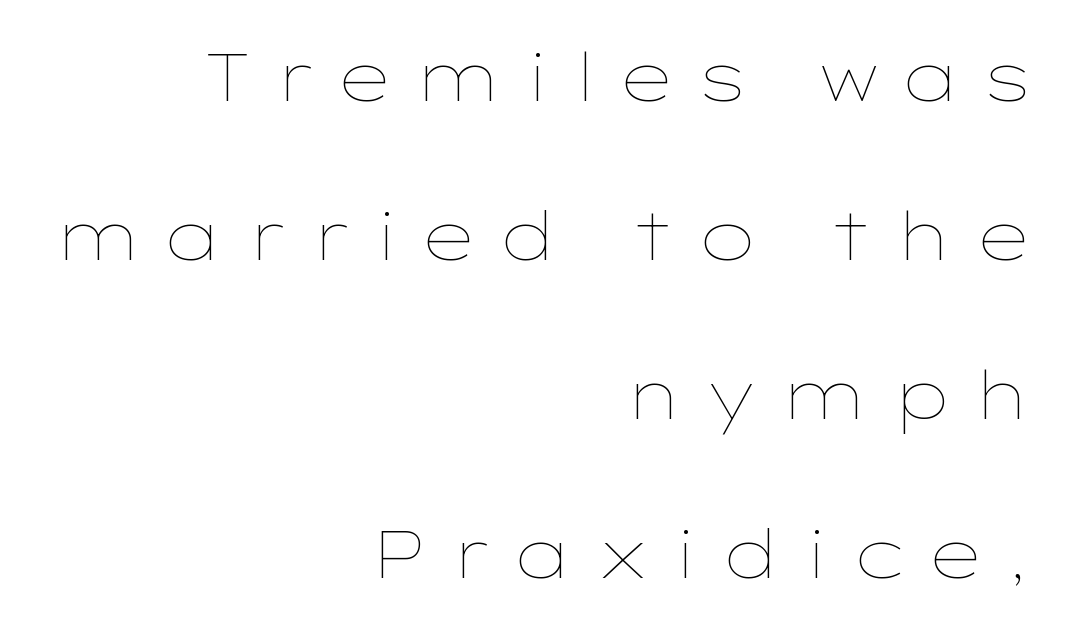
The image shows 66 px thin, wide type, upright; set right-aligned, loose line spacing (2.41x), unusually wide letter spacing (+0.28 em), not underlined; low stroke contrast and a medium x-height.
